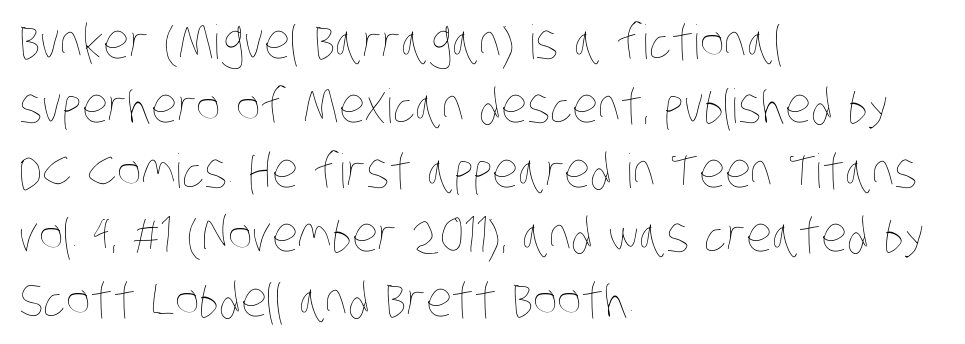
Q: Is the text bold? A: No.
Q: Is the text underlined? A: No.
Q: How is the paragraph aligned? A: Left-aligned.
Q: Is the spacing between letters normal or unusually wide? A: Normal.
Q: Is the spacing between lines tight, normal or loose? A: Normal.
Q: Width (condensed, normal, or wide)? A: Condensed.
Q: Stroke contrast? A: Low.
Q: x-height? A: Large.
Q: Monospaced? A: No.
